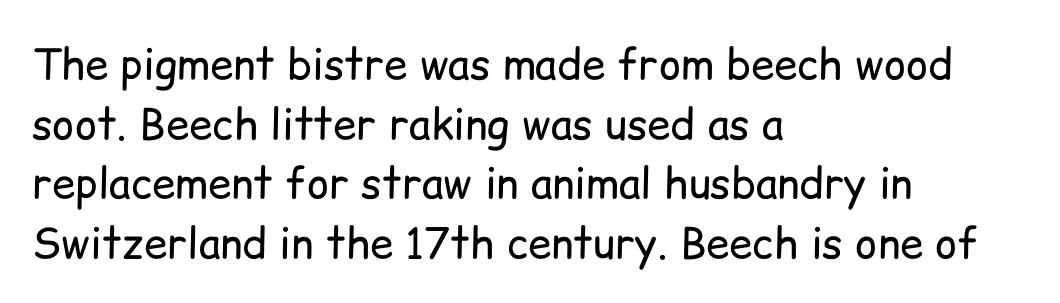
The image shows 42 px regular-weight sans-serif type, upright; set left-aligned, normal line spacing (1.42x), normal letter spacing, not underlined; low stroke contrast and a medium x-height.
